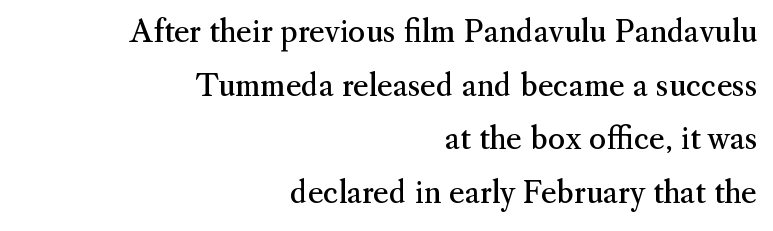
{"serif": "yes", "italic": "no", "bold": "no", "weight": "regular", "width": "normal", "stroke_contrast": "medium", "x_height": "small", "monospaced": "no", "underline": "no", "align": "right", "line_spacing_ratio": 1.79, "letter_spacing": "normal", "letter_spacing_em": 0.0, "glyph_px": 30}
